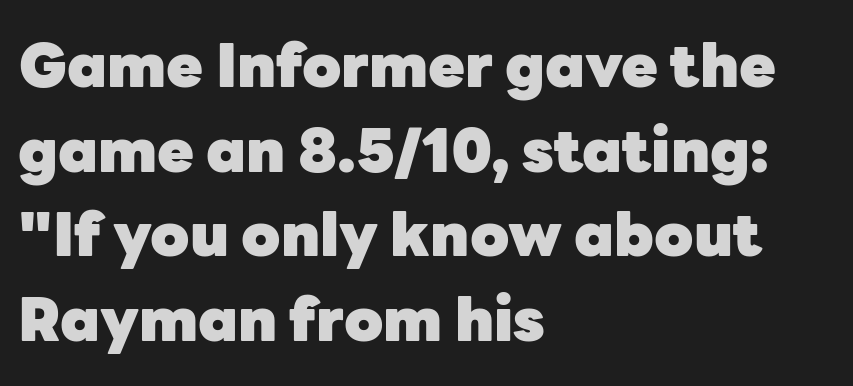
{"serif": "no", "italic": "no", "bold": "yes", "weight": "heavy", "width": "normal", "stroke_contrast": "low", "x_height": "medium", "monospaced": "no", "underline": "no", "align": "left", "line_spacing": "normal", "line_spacing_ratio": 1.41, "letter_spacing": "normal", "letter_spacing_em": 0.0, "glyph_px": 60}
